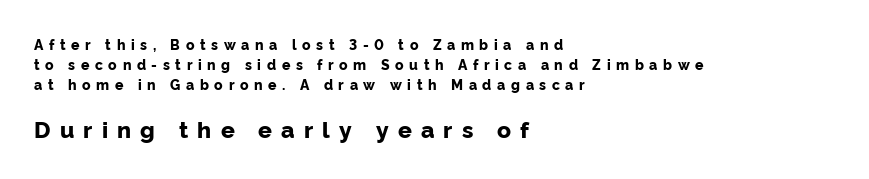
The image shows 23 px bold type, upright; set left-aligned, normal line spacing (1.43x), unusually wide letter spacing (+0.4 em), not underlined; the second (bottom) block is 1.64x larger.
